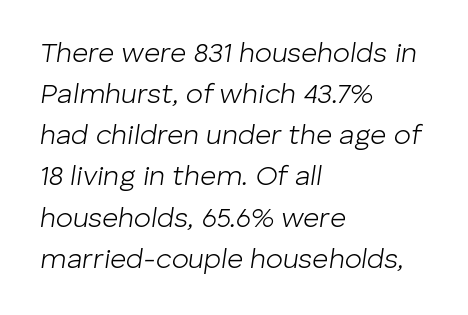
Q: Is the text bold? A: No.
Q: Is the text italic (slanted)? A: Yes, it leans right by about 8 degrees.
Q: Is the text underlined? A: No.
Q: How is the paragraph aligned? A: Left-aligned.
Q: Is the spacing between letters normal or unusually wide? A: Normal.
Q: Is the spacing between lines tight, normal or loose? A: Normal.
Q: Width (condensed, normal, or wide)? A: Normal.
Q: Stroke contrast? A: Low.
Q: x-height? A: Medium.
Q: Monospaced? A: No.
